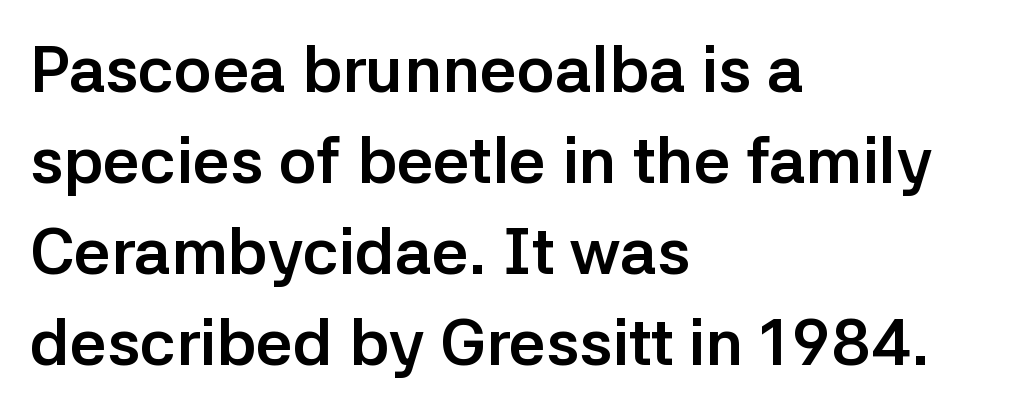
Q: Is the text bold? A: Yes.
Q: Is the text italic (slanted)? A: No, it is upright.
Q: Is the typeface a serif or a sans-serif typeface? A: Sans-serif.
Q: Is the text underlined? A: No.
Q: How is the paragraph aligned? A: Left-aligned.
Q: Is the spacing between letters normal or unusually wide? A: Normal.
Q: Is the spacing between lines tight, normal or loose? A: Normal.
Q: Width (condensed, normal, or wide)? A: Normal.
Q: Stroke contrast? A: Low.
Q: x-height? A: Medium.
Q: Monospaced? A: No.
